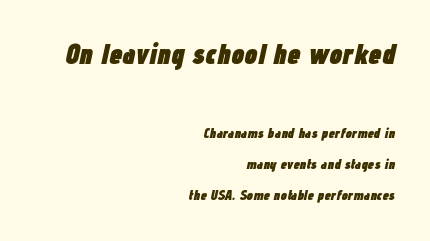
The image shows 29 px heavy, condensed type, italic (leaning right); set right-aligned, loose line spacing (2.23x), normal letter spacing, not underlined; the first (top) block is 2.07x larger; low stroke contrast and a medium x-height.
